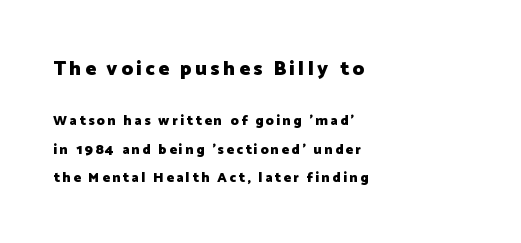
The image shows 20 px bold type, upright; set left-aligned, loose line spacing (2.02x), not underlined; the first (top) block is 1.43x larger.
